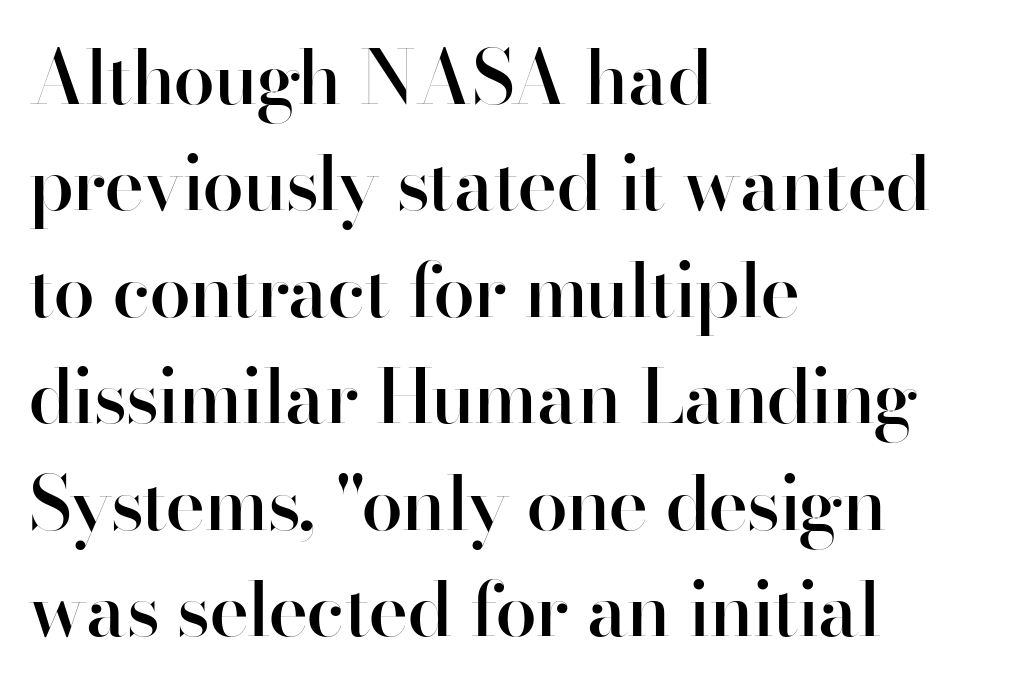
The image shows 75 px semibold sans-serif type, upright; set left-aligned, normal line spacing (1.42x), normal letter spacing, not underlined; high stroke contrast and a small x-height.
